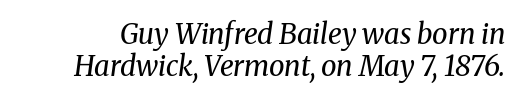
Rendered with sloped, italic letterforms. The font family rendered here belongs to the serif group. Each letter keeps its own natural width here, so spacing adapts to shape. Has an underline been added? It has not. Weight: not bold — regular or lighter.
